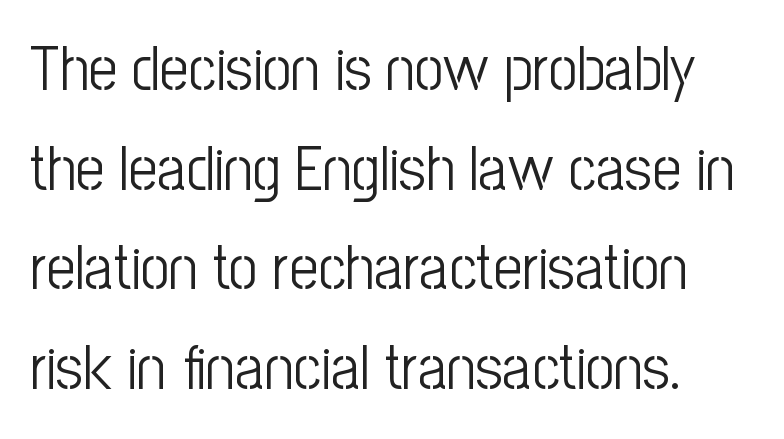
The image shows 63 px light, condensed sans-serif type, upright; set left-aligned, normal line spacing (1.58x), normal letter spacing, not underlined; low stroke contrast and a medium x-height.
